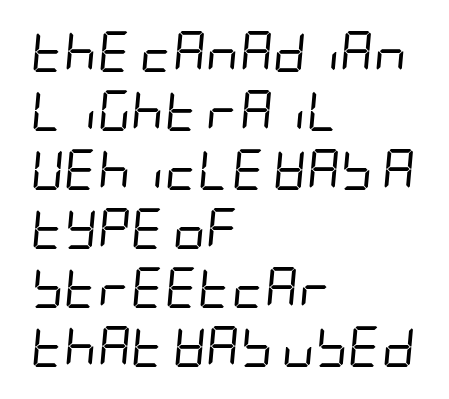
Q: Is the text bold? A: No.
Q: Is the text italic (slanted)? A: Yes, it leans right by about 5 degrees.
Q: Is the text underlined? A: No.
Q: How is the paragraph aligned? A: Left-aligned.
Q: Is the spacing between letters normal or unusually wide? A: Normal.
Q: Is the spacing between lines tight, normal or loose? A: Normal.
Q: Width (condensed, normal, or wide)? A: Condensed.
Q: Stroke contrast? A: Low.
Q: x-height? A: Large.
